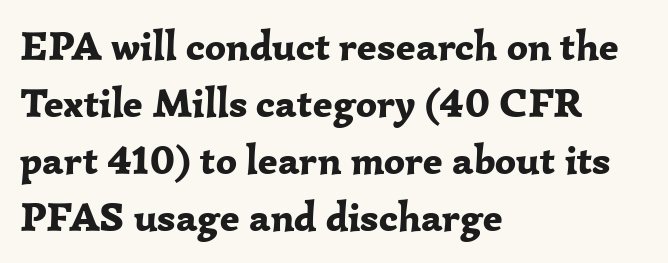
Compared with an ordinary text face, these strokes are far heavier — a full bold. Looks like regular typesetting: each glyph gets only the width it needs. Is the letter spacing exaggerated? No — it looks like the ordinary default. Normally led — the rows are evenly, conventionally spaced.
